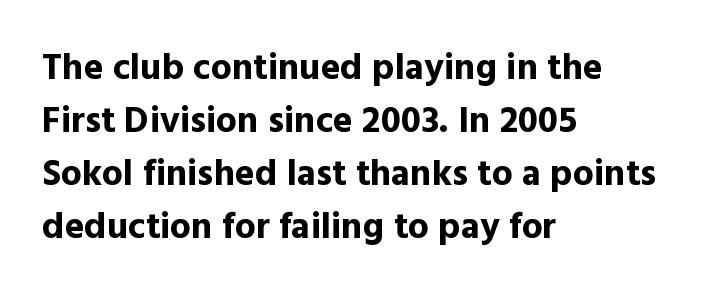
Q: Is the text bold? A: Yes.
Q: Is the text italic (slanted)? A: No, it is upright.
Q: Is the typeface a serif or a sans-serif typeface? A: Sans-serif.
Q: Is the text underlined? A: No.
Q: How is the paragraph aligned? A: Left-aligned.
Q: Is the spacing between letters normal or unusually wide? A: Normal.
Q: Is the spacing between lines tight, normal or loose? A: Normal.
Q: Width (condensed, normal, or wide)? A: Normal.
Q: x-height? A: Medium.
Q: Monospaced? A: No.
